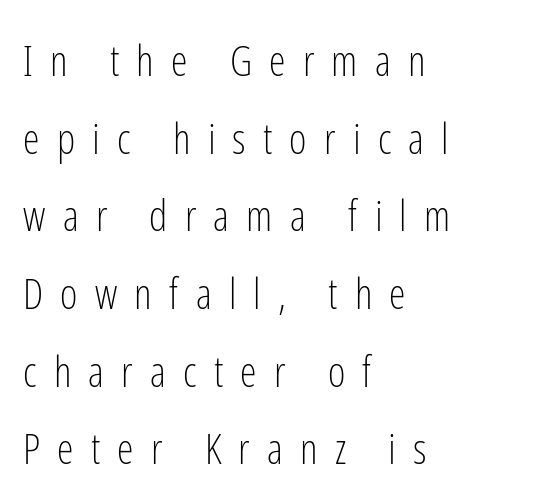
{"serif": "no", "italic": "no", "bold": "no", "weight": "light", "width": "condensed", "stroke_contrast": "low", "x_height": "medium", "monospaced": "no", "underline": "no", "align": "left", "line_spacing_ratio": 1.85, "letter_spacing": "wide", "letter_spacing_em": 0.41, "glyph_px": 42}
